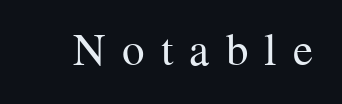
{"serif": "yes", "italic": "no", "bold": "no", "weight": "regular", "width": "normal", "stroke_contrast": "medium", "x_height": "medium", "monospaced": "no", "underline": "no", "letter_spacing": "wide", "letter_spacing_em": 0.36, "glyph_px": 45}
